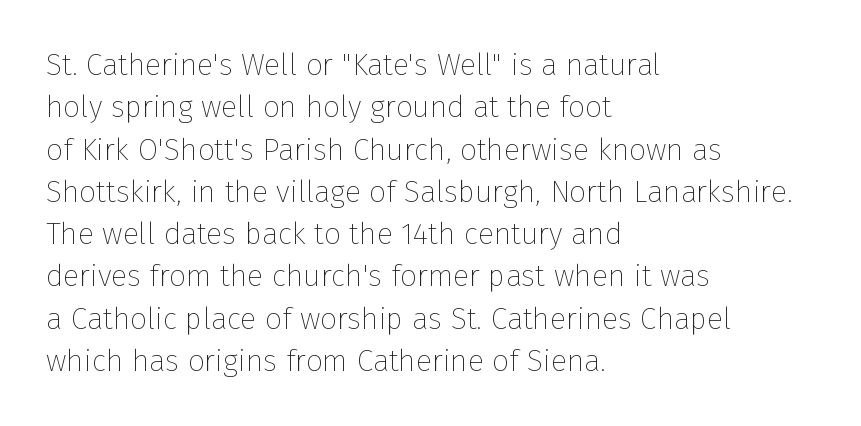
Notice how descenders clear the ascenders below comfortably — that's standard leading. Note: no serifs on the glyphs. Quick note: not italic, upright. Each word holds together tightly as a unit, with standard inter-letter gaps.
